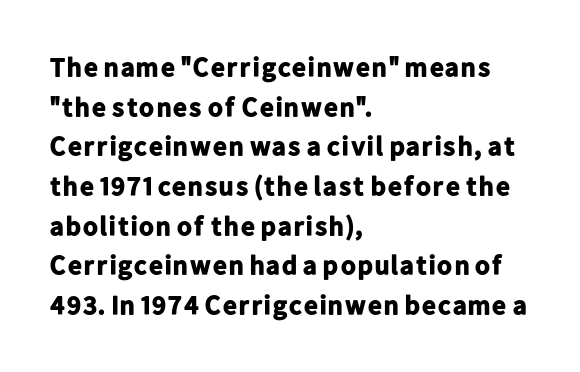
{"italic": "no", "bold": "yes", "underline": "no", "align": "left", "line_spacing": "normal", "line_spacing_ratio": 1.47, "letter_spacing": "normal", "letter_spacing_em": 0.0, "glyph_px": 27}
